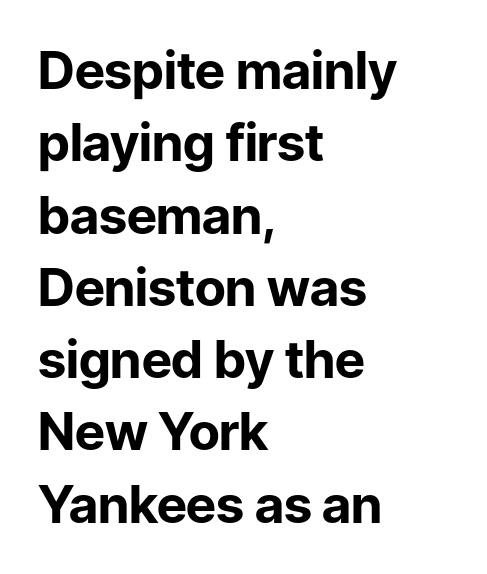
{"serif": "no", "italic": "no", "bold": "yes", "weight": "bold", "width": "normal", "stroke_contrast": "low", "x_height": "medium", "monospaced": "no", "underline": "no", "align": "left", "line_spacing": "normal", "line_spacing_ratio": 1.39, "letter_spacing": "normal", "letter_spacing_em": 0.0, "glyph_px": 52}
